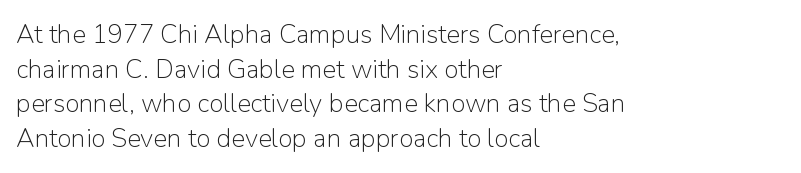
No chunkiness to these letters — they're not bold. A classic flush-left, rag-right setting is used for this passage. One glance says typical: line gaps are just what's usual. The letters sit at their default tracking, neither squeezed nor spread.
